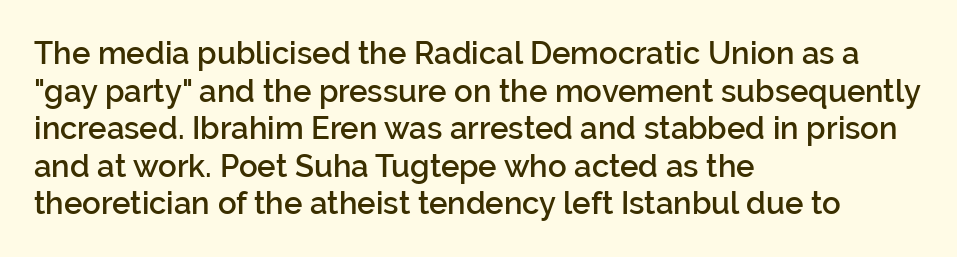
Q: Is the text bold? A: Semi-bold.
Q: Is the text italic (slanted)? A: No, it is upright.
Q: Is the typeface a serif or a sans-serif typeface? A: Sans-serif.
Q: Is the text underlined? A: No.
Q: How is the paragraph aligned? A: Left-aligned.
Q: Is the spacing between letters normal or unusually wide? A: Normal.
Q: Width (condensed, normal, or wide)? A: Normal.
Q: Stroke contrast? A: Low.
Q: x-height? A: Medium.
Q: Monospaced? A: No.
